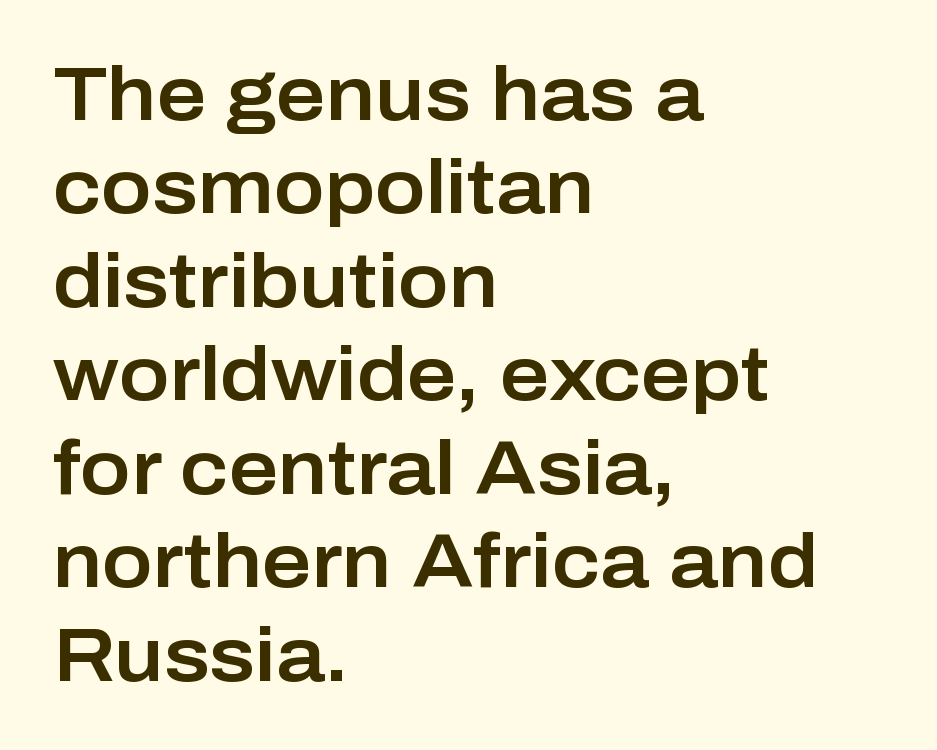
Q: Is the text italic (slanted)? A: No, it is upright.
Q: Is the typeface a serif or a sans-serif typeface? A: Sans-serif.
Q: Is the text underlined? A: No.
Q: How is the paragraph aligned? A: Left-aligned.
Q: Is the spacing between letters normal or unusually wide? A: Normal.
Q: Width (condensed, normal, or wide)? A: Normal.
Q: Stroke contrast? A: Low.
Q: x-height? A: Medium.
Q: Monospaced? A: No.
